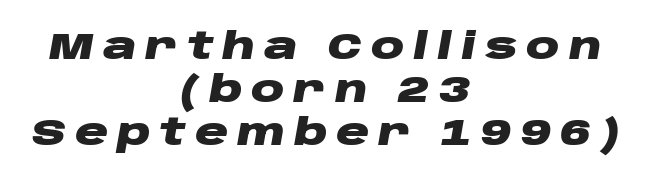
Q: Is the text bold? A: Yes.
Q: Is the text italic (slanted)? A: Yes, it leans right by about 10 degrees.
Q: Is the text underlined? A: No.
Q: How is the paragraph aligned? A: Centered.
Q: Is the spacing between letters normal or unusually wide? A: Unusually wide.
Q: Width (condensed, normal, or wide)? A: Wide.
Q: Stroke contrast? A: Low.
Q: x-height? A: Large.
Q: Monospaced? A: No.
